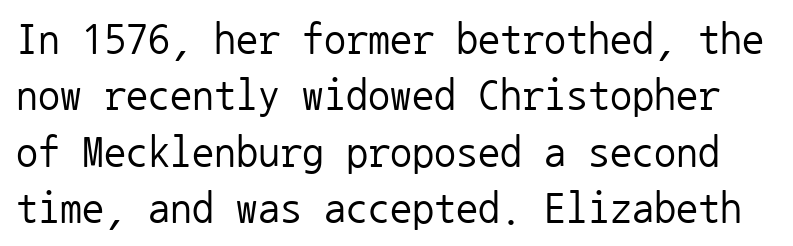
Q: Is the text bold? A: No.
Q: Is the text italic (slanted)? A: No, it is upright.
Q: Is the typeface a serif or a sans-serif typeface? A: Sans-serif.
Q: Is the text underlined? A: No.
Q: Is the spacing between letters normal or unusually wide? A: Normal.
Q: Is the spacing between lines tight, normal or loose? A: Normal.
Q: Width (condensed, normal, or wide)? A: Normal.
Q: Stroke contrast? A: Low.
Q: x-height? A: Medium.
Q: Monospaced? A: Yes.
